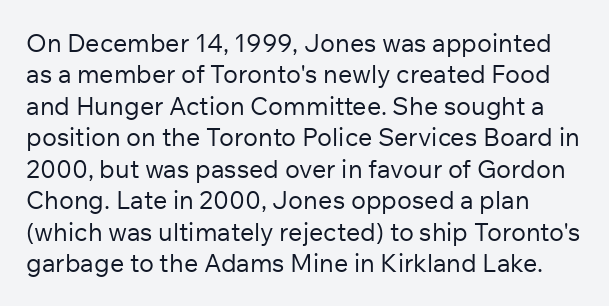
The image shows 25 px text type, upright; set normal line spacing (1.26x), normal letter spacing, not underlined.
